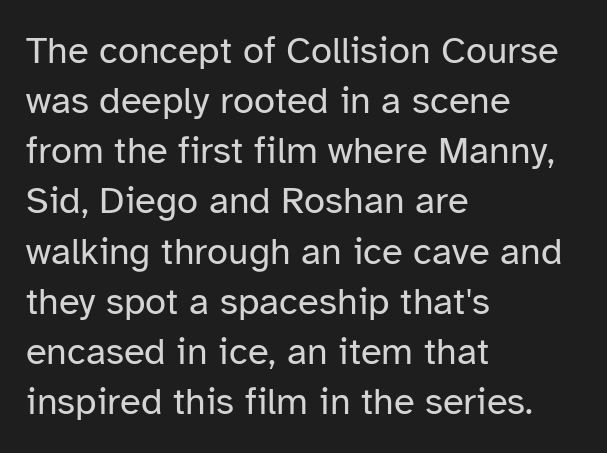
{"serif": "no", "italic": "no", "bold": "no", "weight": "regular", "width": "normal", "stroke_contrast": "low", "x_height": "medium", "monospaced": "no", "underline": "no", "align": "left", "line_spacing": "normal", "line_spacing_ratio": 1.32, "letter_spacing": "normal", "letter_spacing_em": 0.0, "glyph_px": 38}
